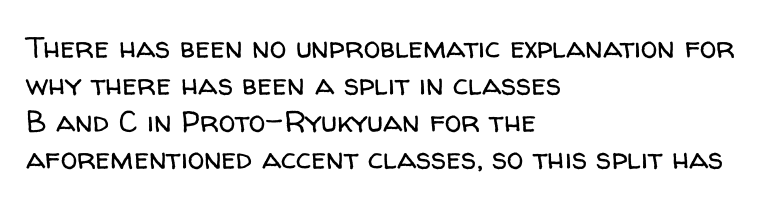
Q: Is the text bold? A: No.
Q: Is the text italic (slanted)? A: No, it is upright.
Q: Is the typeface a serif or a sans-serif typeface? A: Sans-serif.
Q: Is the text underlined? A: No.
Q: How is the paragraph aligned? A: Left-aligned.
Q: Is the spacing between letters normal or unusually wide? A: Normal.
Q: Width (condensed, normal, or wide)? A: Normal.
Q: Stroke contrast? A: Low.
Q: x-height? A: Medium.
Q: Monospaced? A: No.
